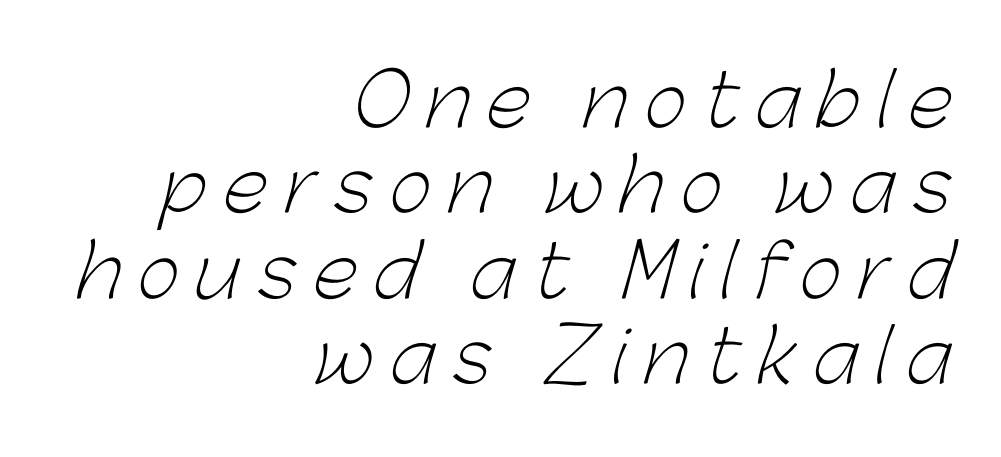
Q: Is the text bold? A: No.
Q: Is the typeface a serif or a sans-serif typeface? A: Sans-serif.
Q: Is the text underlined? A: No.
Q: How is the paragraph aligned? A: Right-aligned.
Q: Is the spacing between letters normal or unusually wide? A: Unusually wide.
Q: Width (condensed, normal, or wide)? A: Normal.
Q: Stroke contrast? A: Low.
Q: x-height? A: Medium.
Q: Monospaced? A: No.
